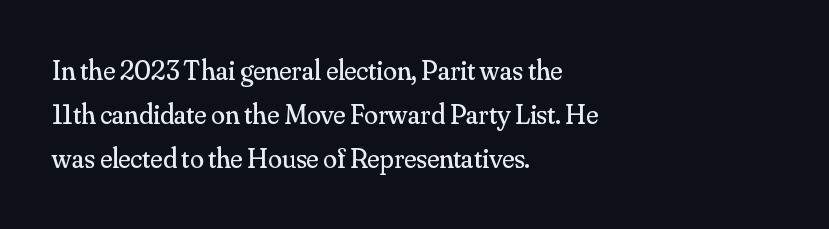
Weight: in the light-to-regular range. Which margin do the lines hug? The left one — the right edge is uneven. The letters stand upright; this is a roman face. Compared with typical paragraphs, the rows here are spaced about the same. The font family rendered here belongs to the serif group. Think of a printed novel: that variable character pitch is what you see here.
